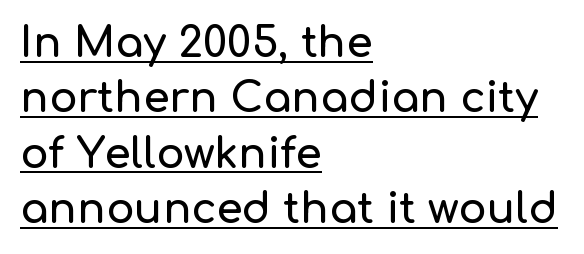
The image shows 42 px sans-serif type, upright; set left-aligned, normal line spacing (1.32x), normal letter spacing, underlined; low stroke contrast and a medium x-height.
